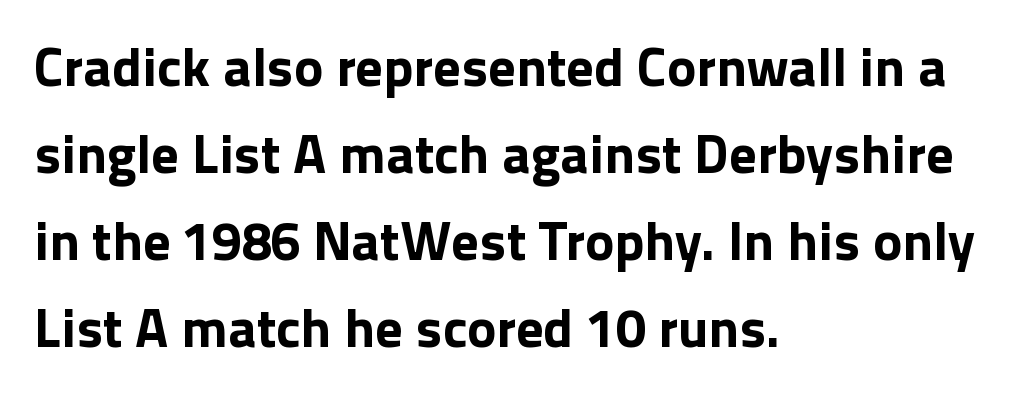
Type without underlining. Characters remain perfectly vertical along every line. The face used here is proportionally spaced, like ordinary book or web type. Thick stems and heavy bowls — unmistakably bold. In terms of leading, this rendering sits right in the middle. Each line starts at the same left margin while the right side varies.
